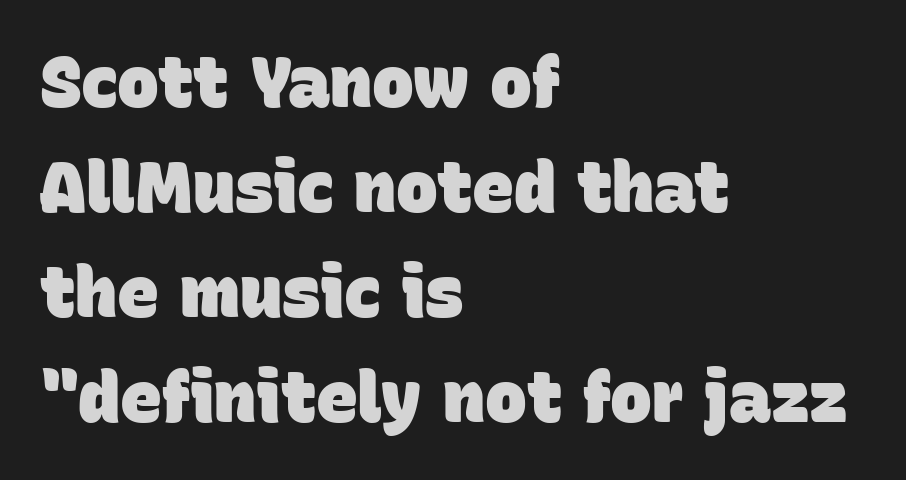
Q: Is the text bold? A: Yes.
Q: Is the typeface a serif or a sans-serif typeface? A: Sans-serif.
Q: Is the text underlined? A: No.
Q: How is the paragraph aligned? A: Left-aligned.
Q: Is the spacing between letters normal or unusually wide? A: Normal.
Q: Is the spacing between lines tight, normal or loose? A: Normal.
Q: Width (condensed, normal, or wide)? A: Normal.
Q: Stroke contrast? A: Low.
Q: x-height? A: Large.
Q: Monospaced? A: No.
